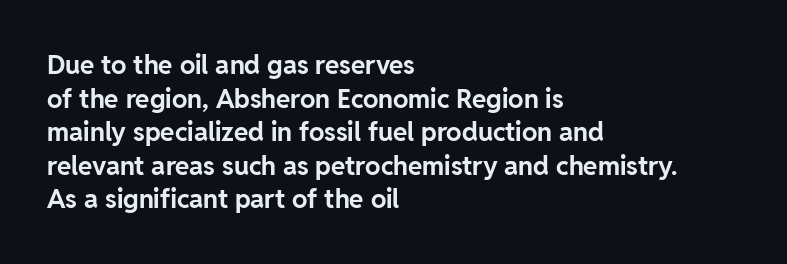
Regarding leading, the lines here are spaced in the standard way. Nothing unusual about the tracking: characters are spaced as the font intends. Clear beneath every line of the passage. The compositor pushed each line to the left boundary. Ascenders rise straight up at ninety degrees. The font is running at its bold setting.
